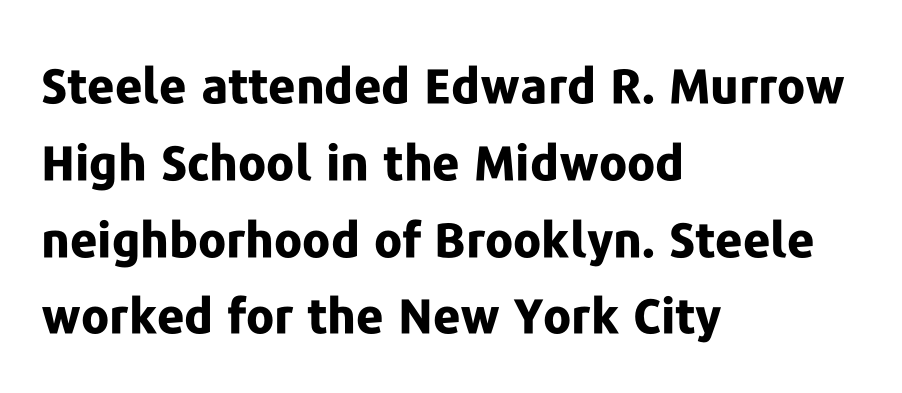
{"serif": "no", "italic": "no", "bold": "yes", "weight": "bold", "width": "normal", "stroke_contrast": "low", "x_height": "medium", "monospaced": "no", "underline": "no", "align": "left", "line_spacing": "normal", "line_spacing_ratio": 1.6, "letter_spacing": "normal", "letter_spacing_em": 0.0, "glyph_px": 48}
